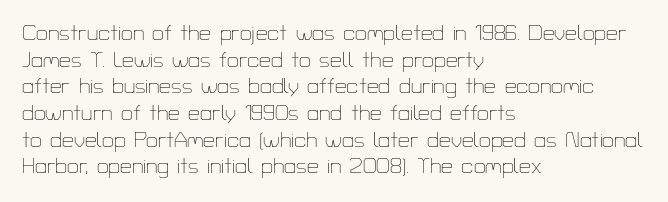
Summary of weight: not heavy and not bold. The vertical gap from one line to the next is medium. The type is set solid horizontally, with unmodified tracking. No italicization has been applied; the sample stays upright. The paragraph shown leans on its left margin. The gap between lines stays unmarked.
